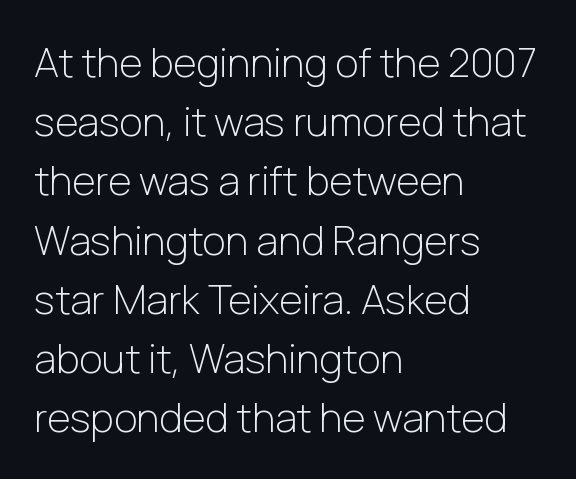
Rule under the text: the space is simply empty. Normally led — the rows are evenly, conventionally spaced. All the whitespace from short lines collects on the right. Font category for this specimen: sans-serif.
